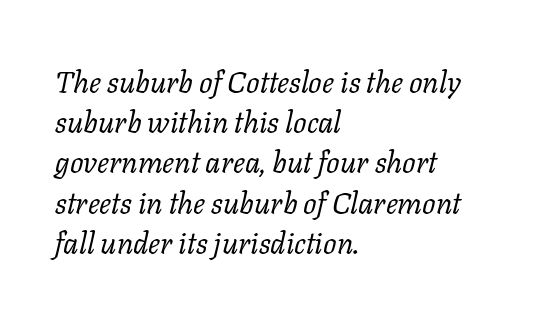
Q: Is the text bold? A: No.
Q: Is the text italic (slanted)? A: Yes, it leans right by about 11 degrees.
Q: Is the typeface a serif or a sans-serif typeface? A: Serif.
Q: Is the text underlined? A: No.
Q: How is the paragraph aligned? A: Left-aligned.
Q: Is the spacing between letters normal or unusually wide? A: Normal.
Q: Is the spacing between lines tight, normal or loose? A: Normal.
Q: Width (condensed, normal, or wide)? A: Normal.
Q: Stroke contrast? A: Low.
Q: x-height? A: Medium.
Q: Monospaced? A: No.
